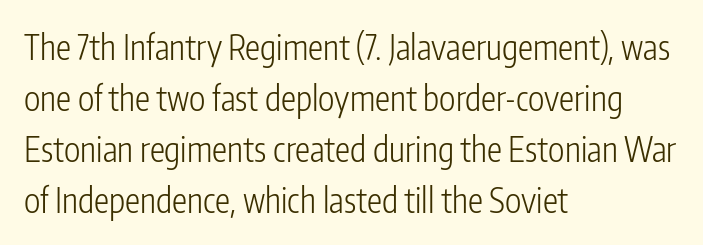
{"serif": "no", "italic": "no", "bold": "no", "weight": "light", "width": "condensed", "stroke_contrast": "low", "x_height": "medium", "monospaced": "no", "underline": "no", "align": "left", "line_spacing": "normal", "line_spacing_ratio": 1.5, "letter_spacing": "normal", "letter_spacing_em": 0.0, "glyph_px": 34}
